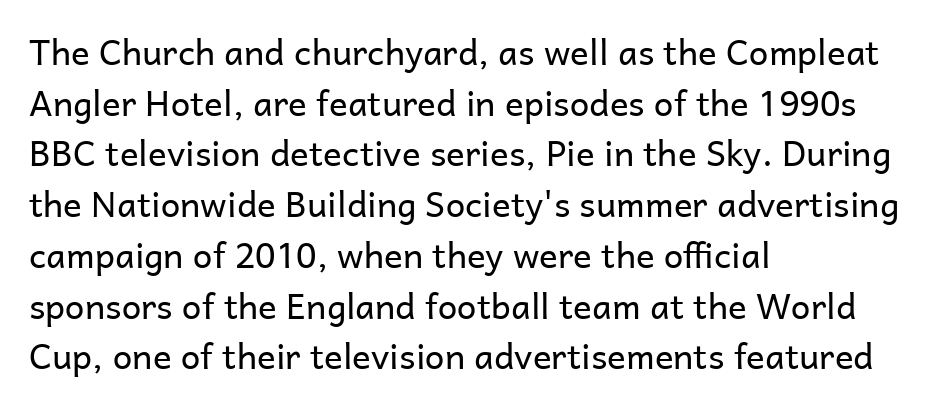
The image shows 35 px regular-weight sans-serif type, upright; set left-aligned, normal line spacing (1.45x), normal letter spacing, not underlined; low stroke contrast and a medium x-height.
